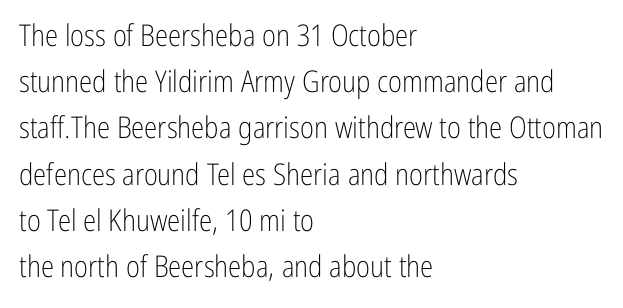
The image shows 30 px light, condensed sans-serif type, upright; set left-aligned, normal line spacing (1.54x), normal letter spacing, not underlined; low stroke contrast and a medium x-height.
